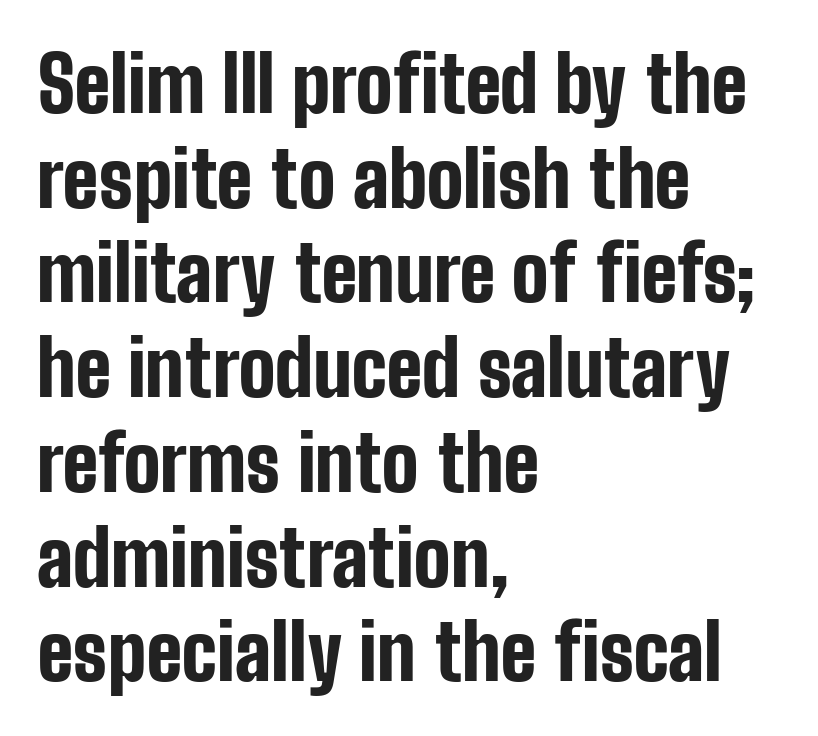
The image shows 77 px bold, condensed sans-serif type, upright; set left-aligned, line spacing 1.23x, normal letter spacing, not underlined; low stroke contrast and a medium x-height.
